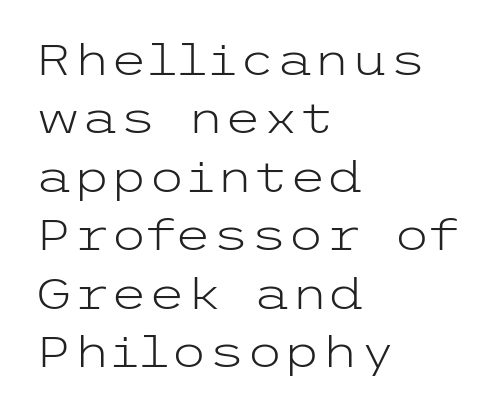
The cut favours lightness, reaching ordinary text weight at its darkest. Designer's note — italics off, roman on. Glance below the letters and you will spot only blank space. Nothing sits at the stroke ends, so this counts as sans-serif.
